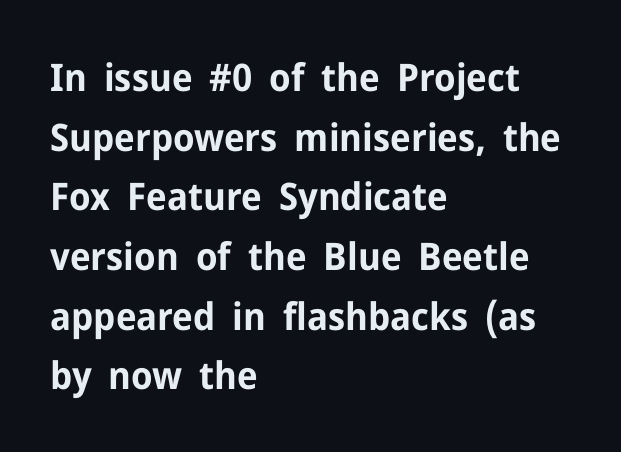
A normal amount of white space separates one row of letters from the next. Rendered with straight, roman letterforms. The passage shown is not underscored anywhere. No feet cap the strokes, marking this as sans-serif type. Spacing between characters is what you'd get straight out of the box. A student would call this left alignment; a typographer would say flush left, rag right.
